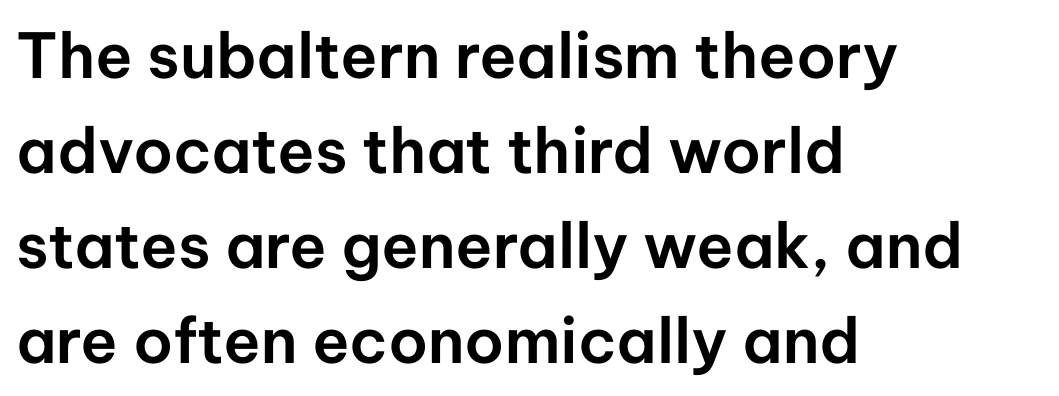
The image shows 62 px sans-serif type, upright; set left-aligned, normal line spacing (1.53x), normal letter spacing, not underlined; low stroke contrast and a medium x-height.
